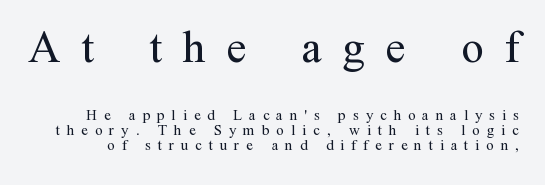
The image shows 45 px regular-weight serif type, upright; set tight line spacing (1.02x), unusually wide letter spacing (+0.46 em), not underlined; the first (top) block is 3.0x larger; medium stroke contrast and a medium x-height.
